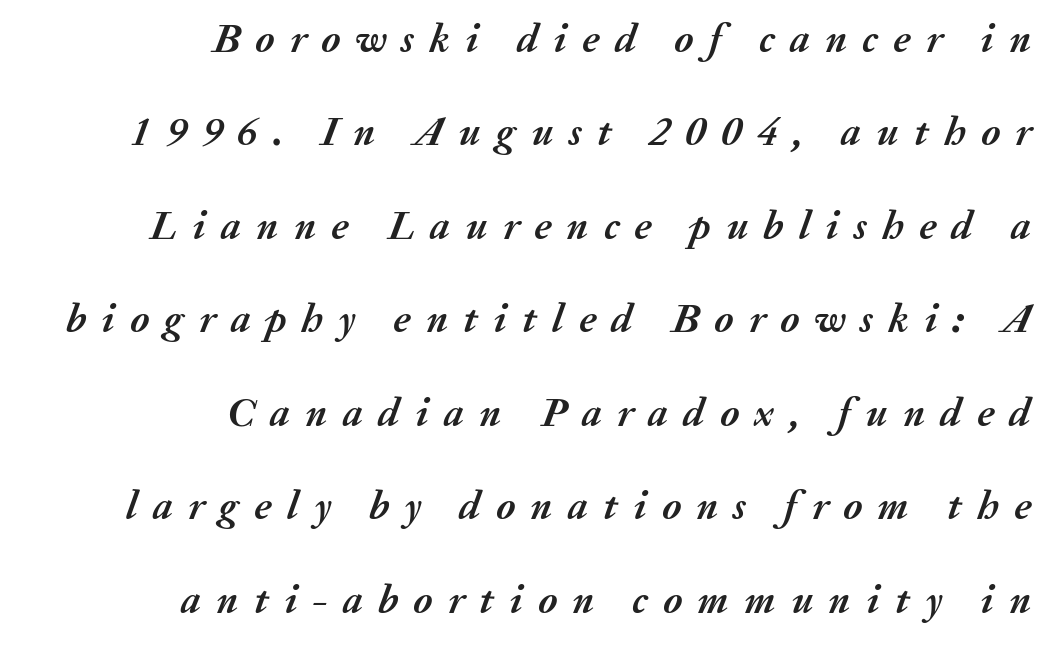
Type without underlining. Think of a printed novel: that variable character pitch is what you see here. The passage shown is emphatically bold. If you measured baseline to baseline, you'd find a long distance.
